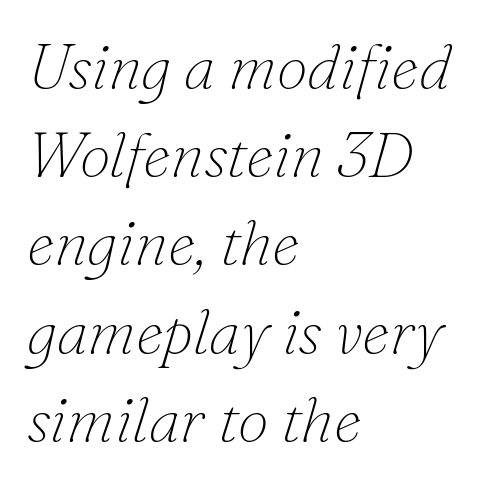
The letters advance in unequal steps, a hallmark of proportional type. Line spacing here is normal. Is this a sans? No — the strokes have serifs. Clear beneath every line of the passage.
